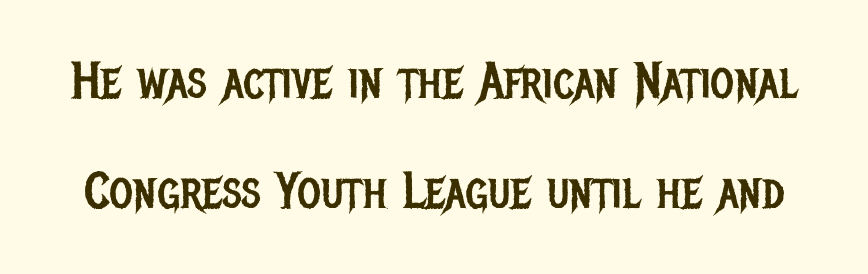
Q: Is the text bold? A: No.
Q: Is the text italic (slanted)? A: No, it is upright.
Q: Is the typeface a serif or a sans-serif typeface? A: Sans-serif.
Q: Is the text underlined? A: No.
Q: Is the spacing between letters normal or unusually wide? A: Normal.
Q: Is the spacing between lines tight, normal or loose? A: Loose.
Q: Width (condensed, normal, or wide)? A: Condensed.
Q: Stroke contrast? A: Low.
Q: x-height? A: Large.
Q: Monospaced? A: No.
